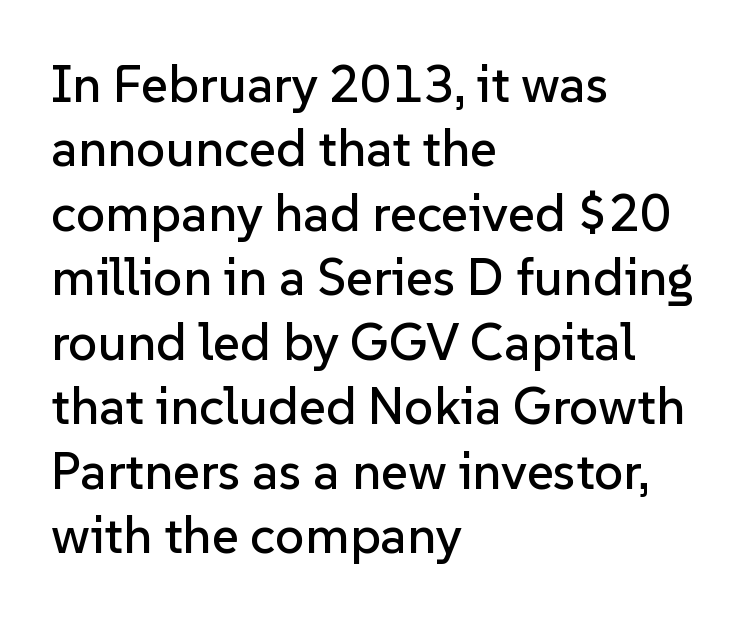
Q: Is the text italic (slanted)? A: No, it is upright.
Q: Is the typeface a serif or a sans-serif typeface? A: Sans-serif.
Q: Is the text underlined? A: No.
Q: How is the paragraph aligned? A: Left-aligned.
Q: Is the spacing between letters normal or unusually wide? A: Normal.
Q: Width (condensed, normal, or wide)? A: Normal.
Q: Stroke contrast? A: Low.
Q: x-height? A: Medium.
Q: Monospaced? A: No.
